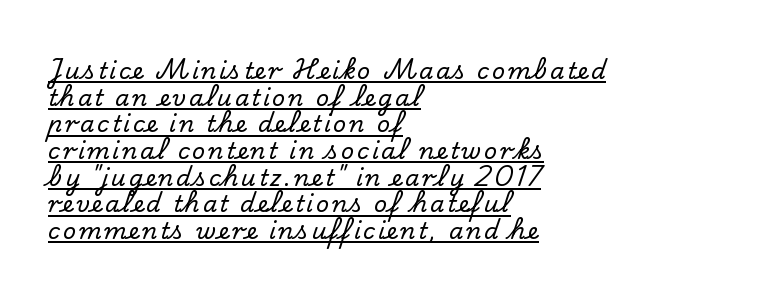
Somebody hit Ctrl+U on this one — the words are underlined. Typeset ragged right — the left edge is the straight one.
